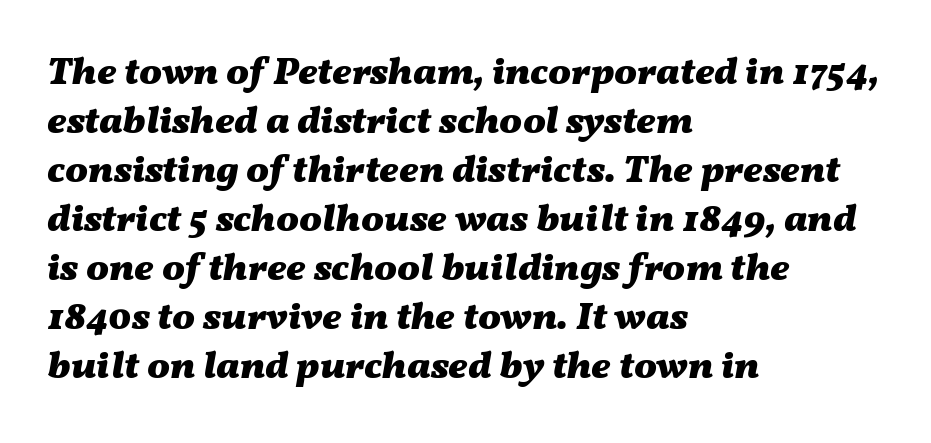
The image shows 38 px heavy, wide type, italic (leaning right); set left-aligned, normal line spacing (1.29x), normal letter spacing, not underlined; medium stroke contrast and a medium x-height.
